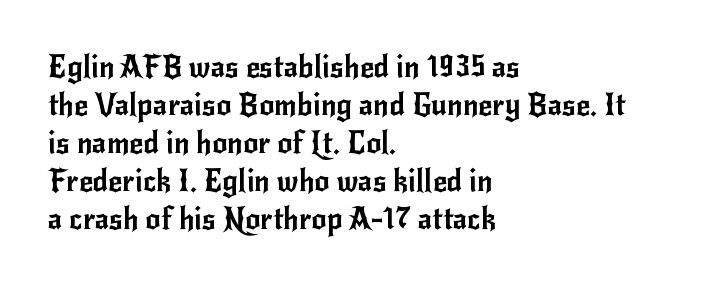
Q: Is the text italic (slanted)? A: No, it is upright.
Q: Is the typeface a serif or a sans-serif typeface? A: Sans-serif.
Q: Is the text underlined? A: No.
Q: How is the paragraph aligned? A: Left-aligned.
Q: Is the spacing between letters normal or unusually wide? A: Normal.
Q: Is the spacing between lines tight, normal or loose? A: Normal.
Q: Width (condensed, normal, or wide)? A: Normal.
Q: Stroke contrast? A: Low.
Q: x-height? A: Small.
Q: Monospaced? A: No.
